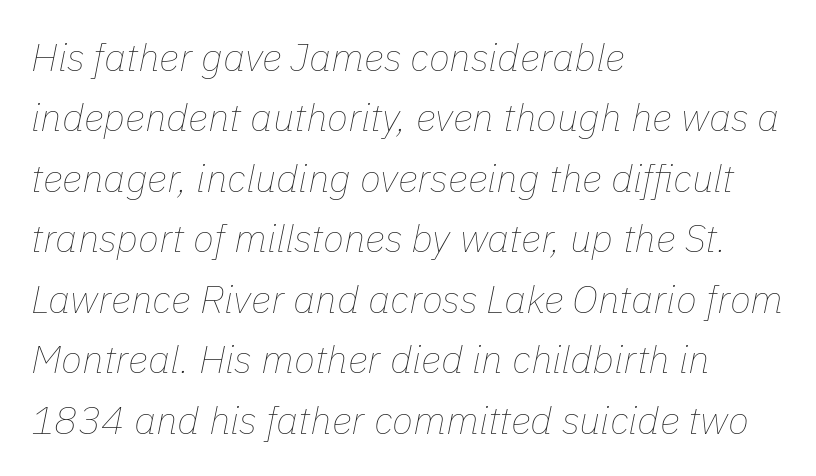
The image shows 39 px thin type, italic (leaning right); set left-aligned, normal line spacing (1.55x), normal letter spacing, not underlined; low stroke contrast and a medium x-height.
